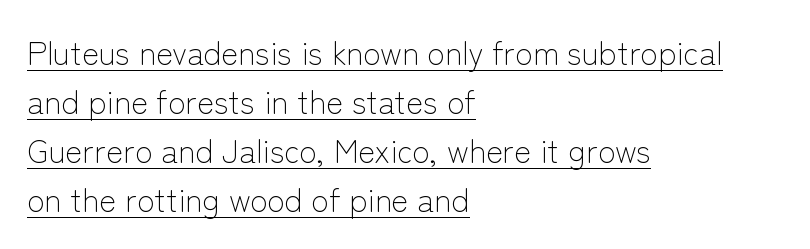
This sample uses a sans-serif face. Notice how the passage keeps a crisp vertical edge on the left only. The passage shown is not bold in any degree. Spacing between characters is what you'd get straight out of the box. Regular leading. This sample has the flowing, uneven cadence of proportional lettering.
